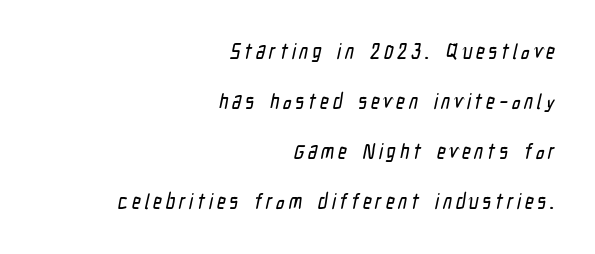
Check under the words: just untouched page. A flush-right, rag-left setting is used for this passage. Interline gaps are noticeably wide in this sample.
